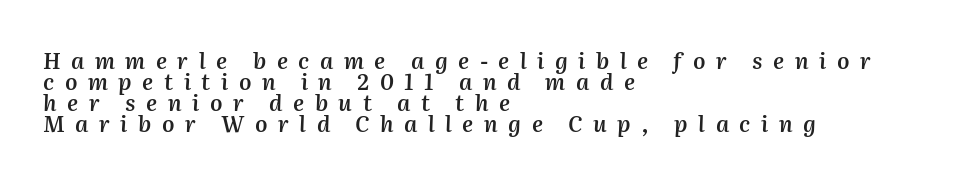
Q: Is the text bold? A: Semi-bold.
Q: Is the text italic (slanted)? A: Yes, it leans right by about 2 degrees.
Q: Is the text underlined? A: No.
Q: How is the paragraph aligned? A: Left-aligned.
Q: Is the spacing between letters normal or unusually wide? A: Unusually wide.
Q: Is the spacing between lines tight, normal or loose? A: Tight.
